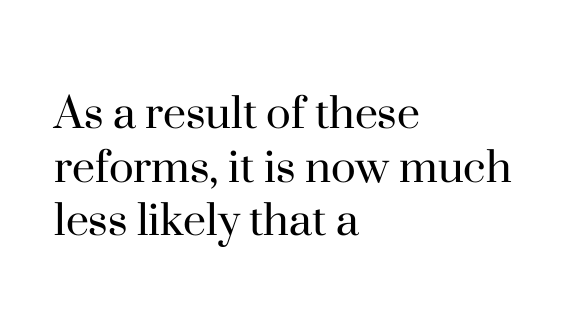
Q: Is the text bold? A: No.
Q: Is the text italic (slanted)? A: No, it is upright.
Q: Is the typeface a serif or a sans-serif typeface? A: Serif.
Q: Is the text underlined? A: No.
Q: How is the paragraph aligned? A: Left-aligned.
Q: Is the spacing between letters normal or unusually wide? A: Normal.
Q: Is the spacing between lines tight, normal or loose? A: Tight.
Q: Width (condensed, normal, or wide)? A: Normal.
Q: Stroke contrast? A: High.
Q: x-height? A: Small.
Q: Monospaced? A: No.
